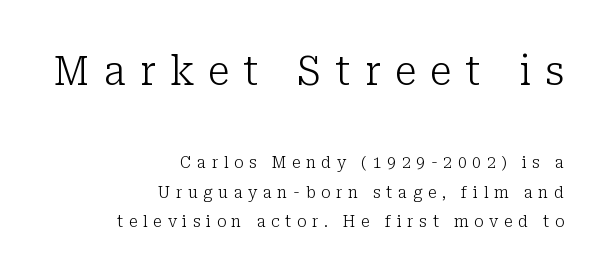
The image shows 40 px light serif type, upright; set right-aligned, line spacing 1.85x, unusually wide letter spacing (+0.35 em), not underlined; the first (top) block is 2.5x larger; low stroke contrast and a medium x-height.
